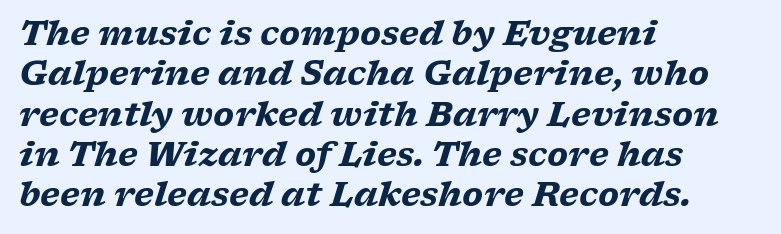
Q: Is the text bold? A: Yes.
Q: Is the text italic (slanted)? A: Yes, it leans right by about 17 degrees.
Q: Is the typeface a serif or a sans-serif typeface? A: Serif.
Q: Is the text underlined? A: No.
Q: How is the paragraph aligned? A: Left-aligned.
Q: Is the spacing between letters normal or unusually wide? A: Normal.
Q: Width (condensed, normal, or wide)? A: Wide.
Q: Stroke contrast? A: Low.
Q: x-height? A: Medium.
Q: Monospaced? A: No.
